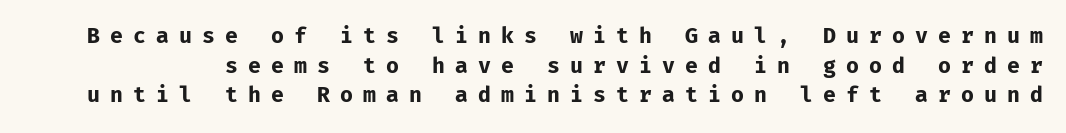
{"italic": "no", "bold": "yes", "underline": "no", "line_spacing": "normal", "line_spacing_ratio": 1.41, "letter_spacing": "wide", "letter_spacing_em": 0.48, "glyph_px": 21}
